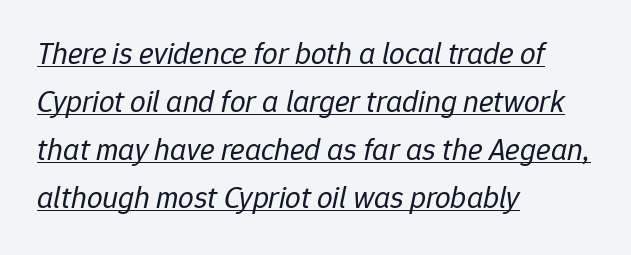
{"italic": "yes", "lean": "right", "slant_degrees": 12, "bold": "no", "weight": "regular", "width": "normal", "stroke_contrast": "low", "x_height": "medium", "monospaced": "no", "underline": "yes", "align": "left", "line_spacing": "normal", "line_spacing_ratio": 1.55, "letter_spacing": "normal", "letter_spacing_em": 0.0, "glyph_px": 31}
